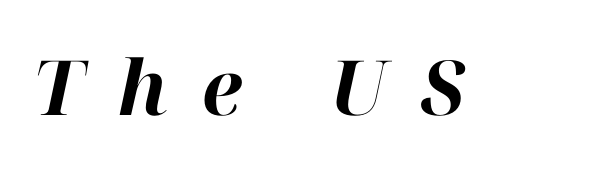
{"italic": "yes", "lean": "right", "slant_degrees": 12, "bold": "yes", "weight": "bold", "width": "normal", "stroke_contrast": "high", "x_height": "medium", "monospaced": "no", "underline": "no", "letter_spacing": "wide", "letter_spacing_em": 0.45, "glyph_px": 76}
